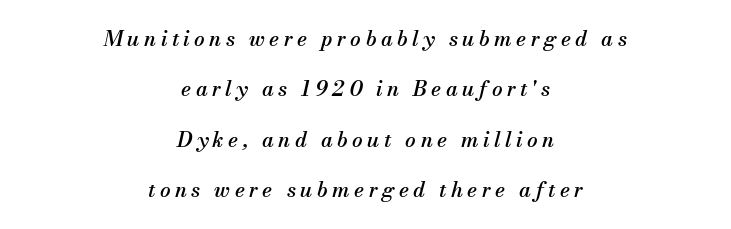
{"italic": "yes", "lean": "right", "slant_degrees": 13, "underline": "no", "align": "center", "line_spacing": "loose", "line_spacing_ratio": 2.4, "letter_spacing": "wide", "letter_spacing_em": 0.21, "glyph_px": 21}
